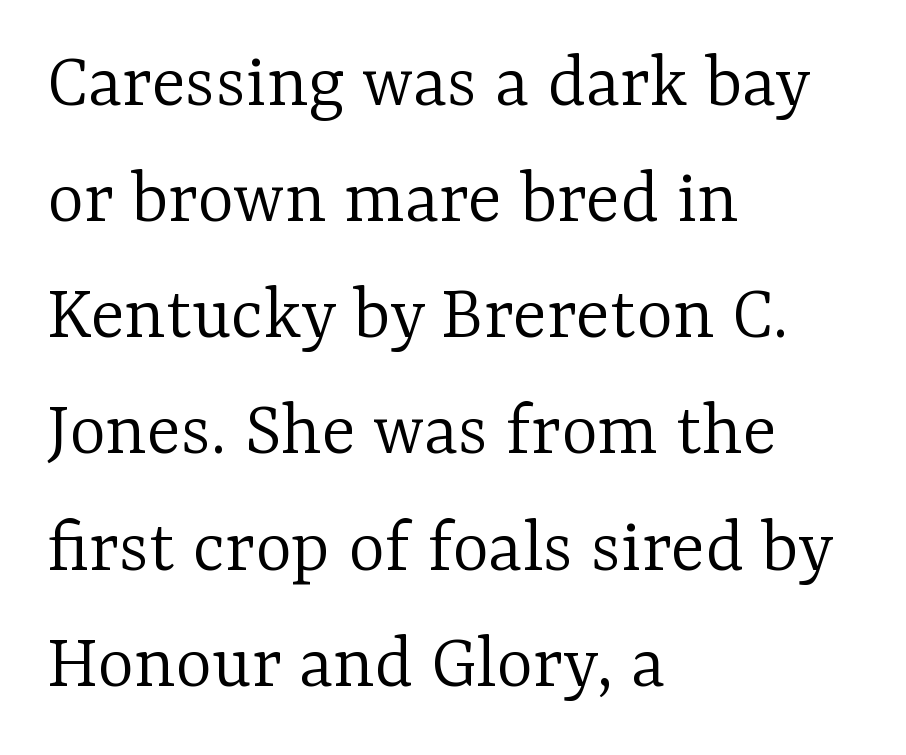
Q: Is the text bold? A: No.
Q: Is the text italic (slanted)? A: No, it is upright.
Q: Is the typeface a serif or a sans-serif typeface? A: Serif.
Q: Is the text underlined? A: No.
Q: How is the paragraph aligned? A: Left-aligned.
Q: Is the spacing between letters normal or unusually wide? A: Normal.
Q: Is the spacing between lines tight, normal or loose? A: Normal.
Q: Width (condensed, normal, or wide)? A: Normal.
Q: Stroke contrast? A: Low.
Q: x-height? A: Medium.
Q: Monospaced? A: No.
